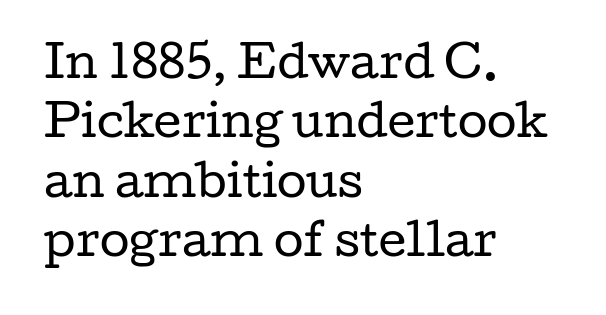
The image shows 43 px regular-weight, wide serif type, upright; set left-aligned, normal line spacing (1.38x), normal letter spacing, not underlined; low stroke contrast and a medium x-height.
